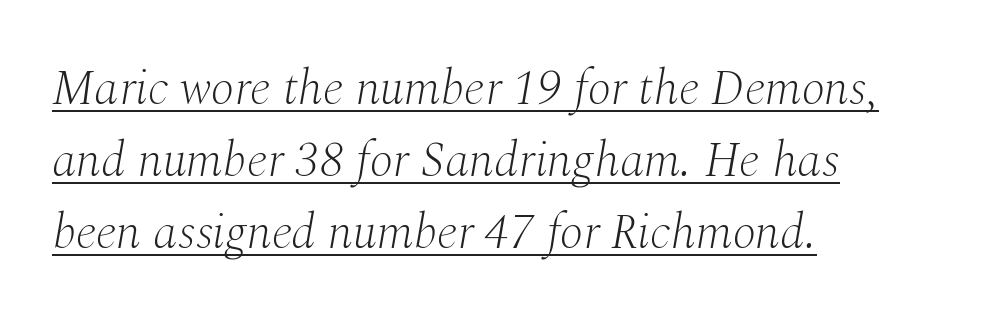
The image shows 49 px light serif type, italic (leaning right); set left-aligned, normal line spacing (1.47x), normal letter spacing, underlined; medium stroke contrast and a medium x-height.
